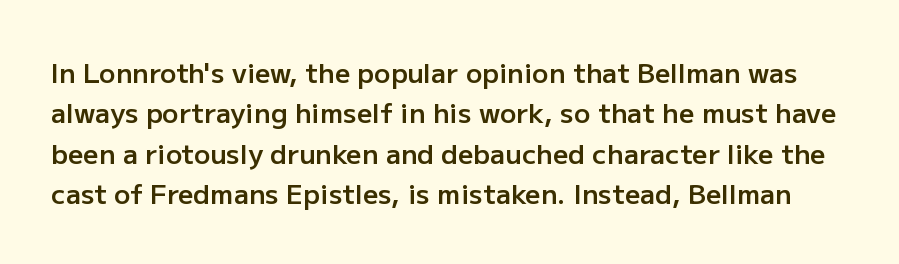
Q: Is the text bold? A: Semi-bold.
Q: Is the text italic (slanted)? A: No, it is upright.
Q: Is the text underlined? A: No.
Q: Is the spacing between letters normal or unusually wide? A: Normal.
Q: Is the spacing between lines tight, normal or loose? A: Normal.
